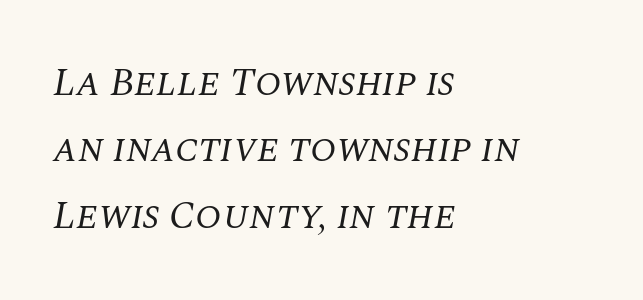
The image shows 39 px regular-weight serif type, italic (leaning right); set left-aligned, normal line spacing (1.7x), normal letter spacing, not underlined; medium stroke contrast and a large x-height.
